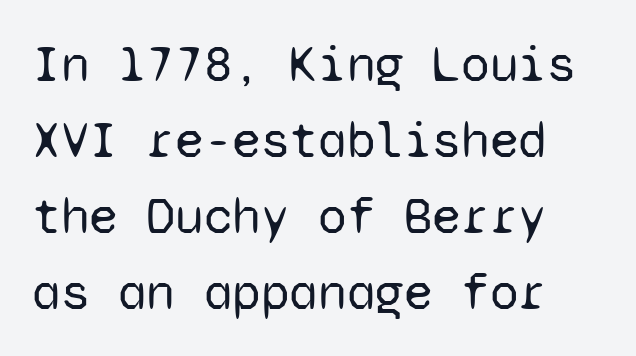
Is the stroke heavy? The answer is a plain regular-or-lighter. One-word summary of the alignment: left. In terms of letterspacing, this is plain default setting. Plain, unruled lines of type. The vertical gap from one line to the next is medium. The passage shown is typed in a monospace face where columns stay perfectly aligned.
